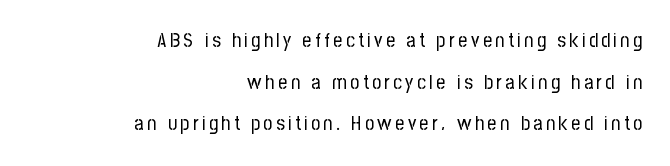
Q: Is the text bold? A: No.
Q: Is the text italic (slanted)? A: No, it is upright.
Q: Is the text underlined? A: No.
Q: How is the paragraph aligned? A: Right-aligned.
Q: Is the spacing between lines tight, normal or loose? A: Loose.
